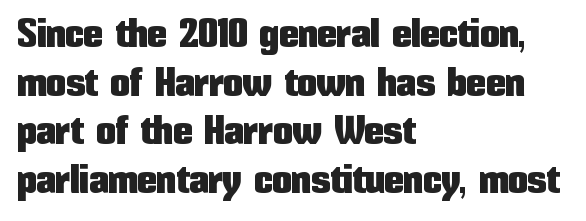
The image shows 39 px condensed sans-serif type, upright; set left-aligned, normal line spacing (1.25x), normal letter spacing, not underlined; low stroke contrast and a medium x-height.
